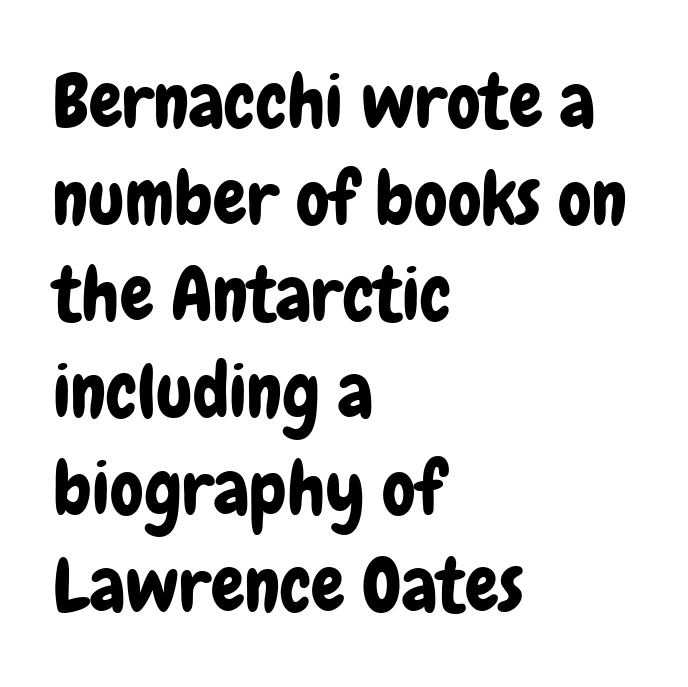
{"serif": "no", "italic": "no", "width": "condensed", "stroke_contrast": "low", "x_height": "medium", "monospaced": "no", "underline": "no", "align": "left", "line_spacing": "normal", "line_spacing_ratio": 1.29, "letter_spacing": "normal", "letter_spacing_em": 0.0, "glyph_px": 75}
